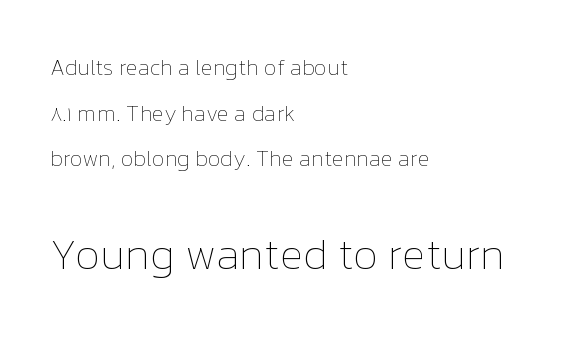
Is the letter spacing exaggerated? No — it looks like the ordinary default. Loosely led — the rows are spread out. No chunkiness to these letters — they're not bold. The face used here is proportionally spaced, like ordinary book or web type. Visually, the bottom section dominates because its glyphs are scaled up. Posture: upright roman.
